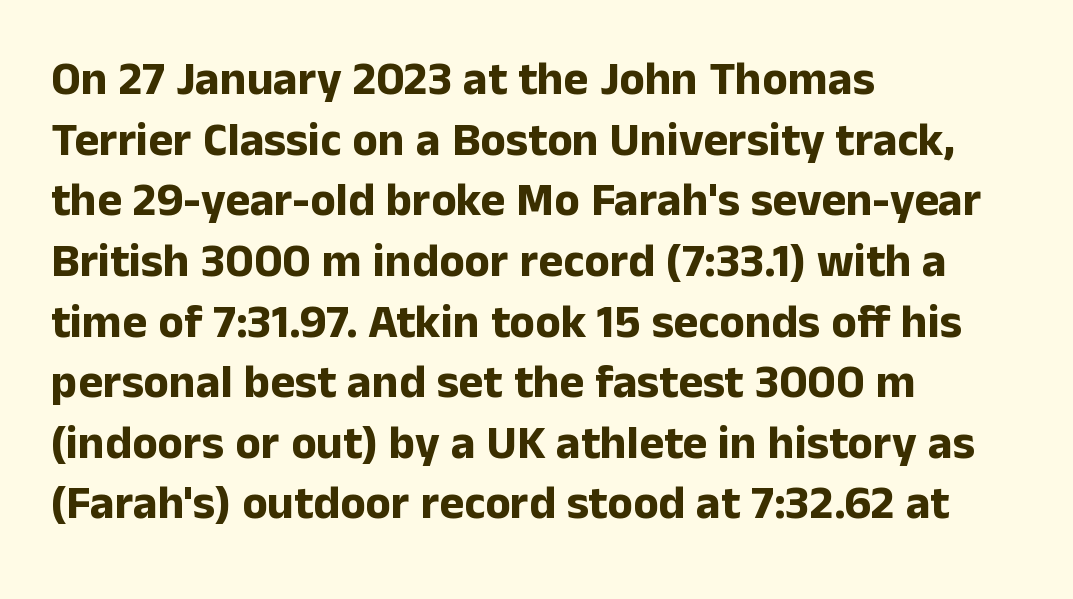
The image shows 47 px bold sans-serif type, upright; set left-aligned, normal line spacing (1.29x), normal letter spacing, not underlined; low stroke contrast and a medium x-height.
